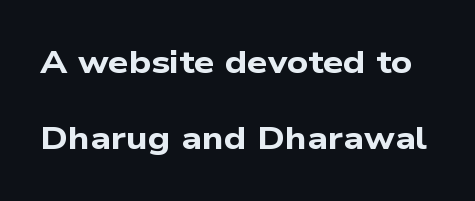
The image shows 32 px bold, wide sans-serif type; set loose line spacing (2.36x), normal letter spacing, not underlined; low stroke contrast and a medium x-height.
